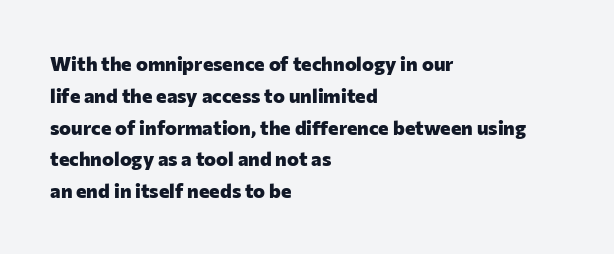
The image shows 20 px bold type, upright; set left-aligned, normal line spacing (1.59x), normal letter spacing, not underlined.
